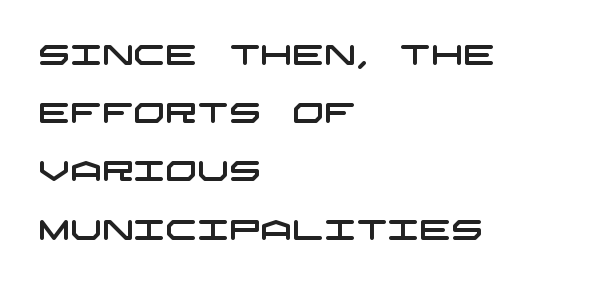
Q: Is the typeface a serif or a sans-serif typeface? A: Sans-serif.
Q: Is the text underlined? A: No.
Q: How is the paragraph aligned? A: Left-aligned.
Q: Is the spacing between letters normal or unusually wide? A: Normal.
Q: Is the spacing between lines tight, normal or loose? A: Loose.
Q: Width (condensed, normal, or wide)? A: Wide.
Q: Stroke contrast? A: Low.
Q: x-height? A: Large.
